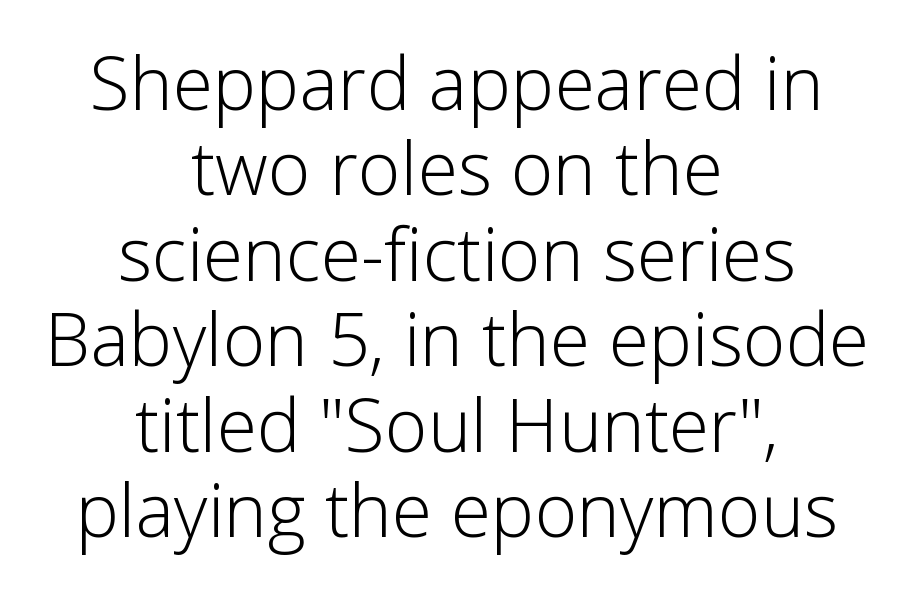
Q: Is the text bold? A: No.
Q: Is the text italic (slanted)? A: No, it is upright.
Q: Is the typeface a serif or a sans-serif typeface? A: Sans-serif.
Q: Is the text underlined? A: No.
Q: How is the paragraph aligned? A: Centered.
Q: Is the spacing between letters normal or unusually wide? A: Normal.
Q: Width (condensed, normal, or wide)? A: Normal.
Q: Stroke contrast? A: Low.
Q: x-height? A: Medium.
Q: Monospaced? A: No.
